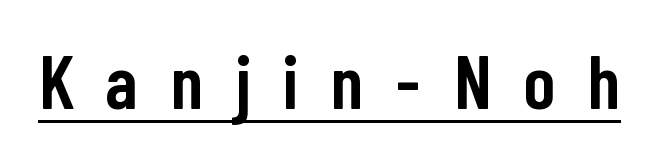
{"serif": "no", "italic": "no", "bold": "semi", "weight": "semibold", "width": "condensed", "stroke_contrast": "low", "x_height": "medium", "monospaced": "no", "underline": "yes", "letter_spacing": "wide", "letter_spacing_em": 0.44, "glyph_px": 75}
